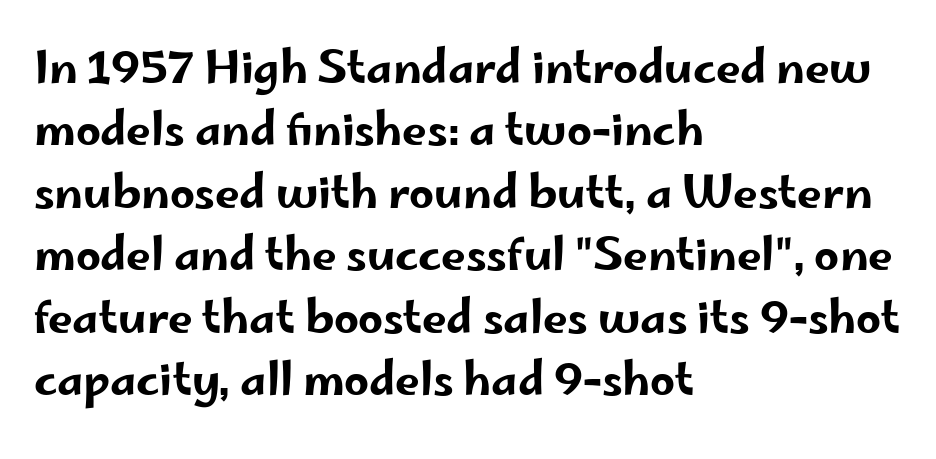
Descenders hang freely into open space. Evenly set lines give the paragraph a standard silhouette. Observe the absence of serifs on each vertical stroke in this sample. Vertical strokes here are truly vertical. Is the block centered? No — it sits flush against the left margin.
